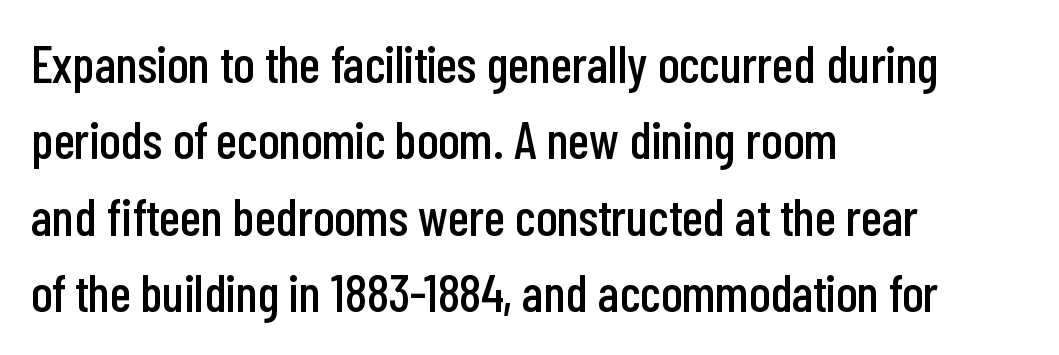
Q: Is the text italic (slanted)? A: No, it is upright.
Q: Is the typeface a serif or a sans-serif typeface? A: Sans-serif.
Q: Is the text underlined? A: No.
Q: How is the paragraph aligned? A: Left-aligned.
Q: Is the spacing between letters normal or unusually wide? A: Normal.
Q: Is the spacing between lines tight, normal or loose? A: Normal.
Q: Width (condensed, normal, or wide)? A: Condensed.
Q: Stroke contrast? A: Low.
Q: x-height? A: Medium.
Q: Monospaced? A: No.
